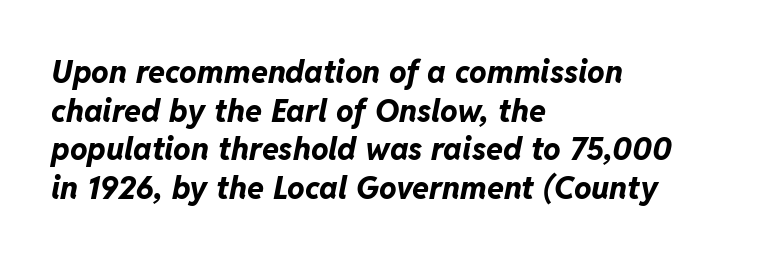
{"italic": "yes", "lean": "right", "slant_degrees": 11, "bold": "yes", "weight": "bold", "width": "normal", "stroke_contrast": "low", "x_height": "medium", "monospaced": "no", "underline": "no", "align": "left", "line_spacing": "normal", "line_spacing_ratio": 1.25, "letter_spacing": "normal", "letter_spacing_em": 0.0, "glyph_px": 31}
